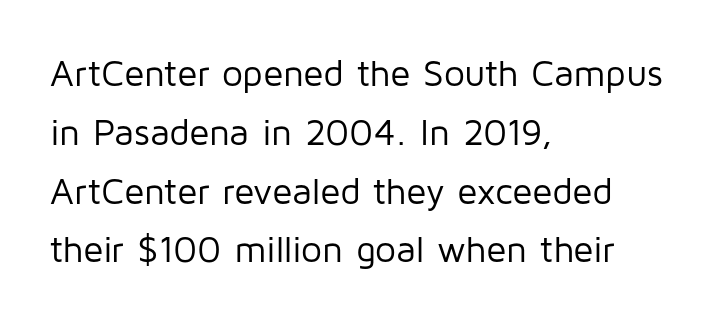
The image shows 37 px regular-weight sans-serif type, upright; set left-aligned, normal line spacing (1.59x), normal letter spacing, not underlined; low stroke contrast and a medium x-height.
